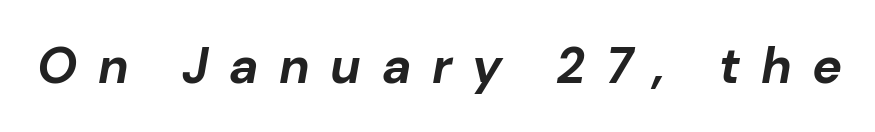
The image shows 50 px bold type, italic (leaning right); set unusually wide letter spacing (+0.41 em), not underlined; low stroke contrast and a medium x-height.
